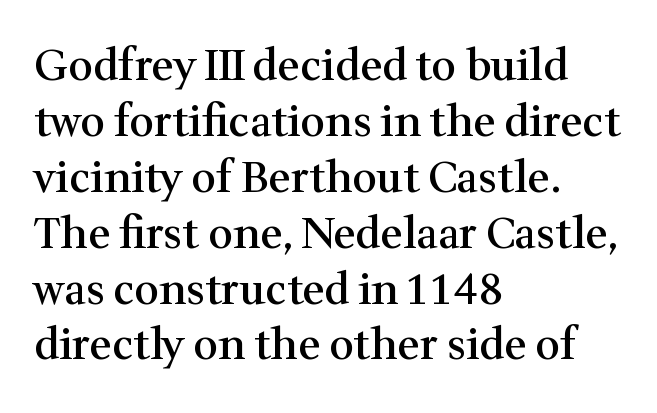
Does the weight exceed regular? Yes, but only to semibold. The letters advance in unequal steps, a hallmark of proportional type. There is no visible air inserted between adjacent glyphs. A typesetter would label this face a serif.
